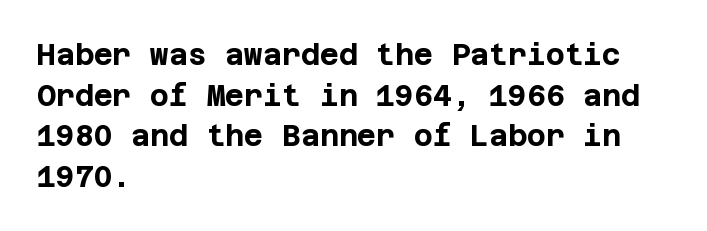
Q: Is the text bold? A: Yes.
Q: Is the text italic (slanted)? A: No, it is upright.
Q: Is the typeface a serif or a sans-serif typeface? A: Sans-serif.
Q: Is the text underlined? A: No.
Q: How is the paragraph aligned? A: Left-aligned.
Q: Is the spacing between letters normal or unusually wide? A: Normal.
Q: Is the spacing between lines tight, normal or loose? A: Normal.
Q: Width (condensed, normal, or wide)? A: Normal.
Q: Stroke contrast? A: Low.
Q: x-height? A: Large.
